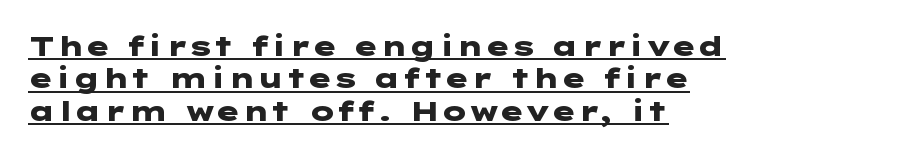
The image shows 28 px heavy, wide sans-serif type, upright; set left-aligned, line spacing 1.16x, normal letter spacing, underlined; low stroke contrast and a medium x-height.
